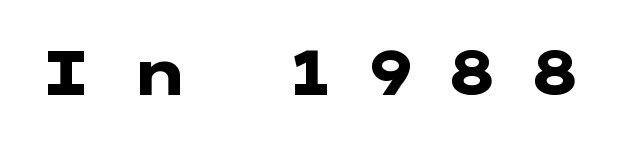
The image shows 62 px heavy, wide sans-serif type, upright; set unusually wide letter spacing (+0.5 em), not underlined; low stroke contrast and a medium x-height.
